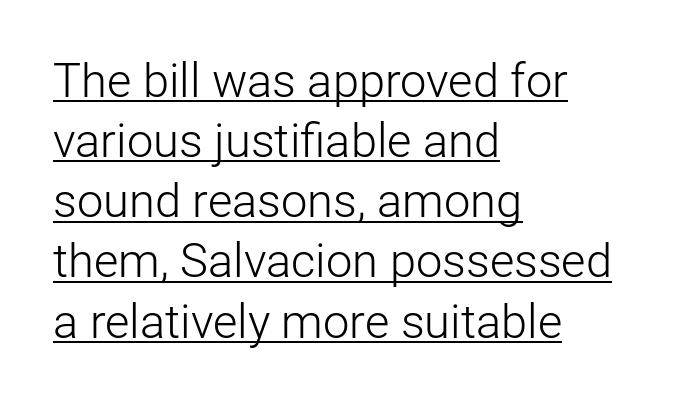
{"serif": "no", "italic": "no", "bold": "no", "weight": "light", "width": "normal", "stroke_contrast": "low", "x_height": "medium", "monospaced": "no", "underline": "yes", "align": "left", "line_spacing": "normal", "line_spacing_ratio": 1.28, "letter_spacing": "normal", "letter_spacing_em": 0.0, "glyph_px": 47}
